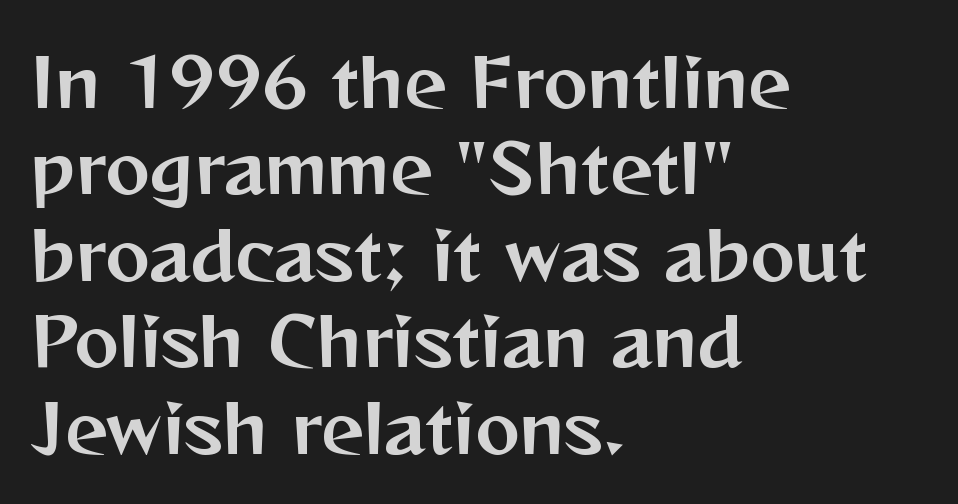
The image shows 67 px sans-serif type, upright; set left-aligned, normal line spacing (1.29x), normal letter spacing, not underlined; medium stroke contrast and a medium x-height.
